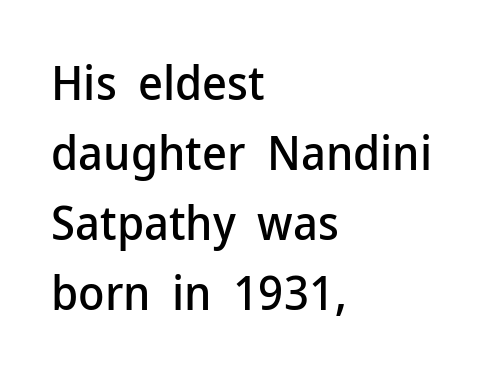
The space beneath each line is pristine and unruled. You could not count columns in this text — the font is proportionally spaced. The tracking reads as untouched default to a designer's eye. In terms of leading, this rendering sits right in the middle. These lines are composed in type without serifs.
